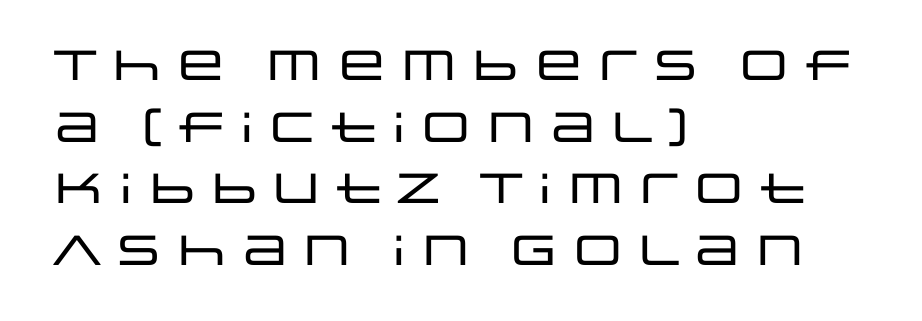
Q: Is the text italic (slanted)? A: No, it is upright.
Q: Is the typeface a serif or a sans-serif typeface? A: Sans-serif.
Q: Is the text underlined? A: No.
Q: How is the paragraph aligned? A: Left-aligned.
Q: Is the spacing between letters normal or unusually wide? A: Normal.
Q: Is the spacing between lines tight, normal or loose? A: Normal.
Q: Width (condensed, normal, or wide)? A: Wide.
Q: Stroke contrast? A: Low.
Q: x-height? A: Large.
Q: Monospaced? A: No.
